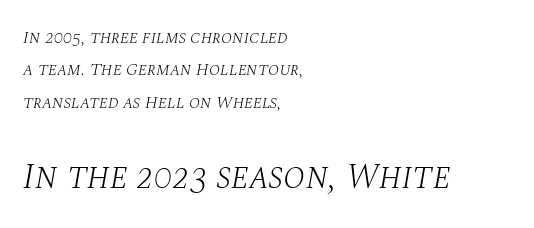
The image shows 36 px light serif type, italic (leaning right); set left-aligned, line spacing 1.8x, normal letter spacing, not underlined; the second (bottom) block is 2.0x larger; medium stroke contrast and a large x-height.
